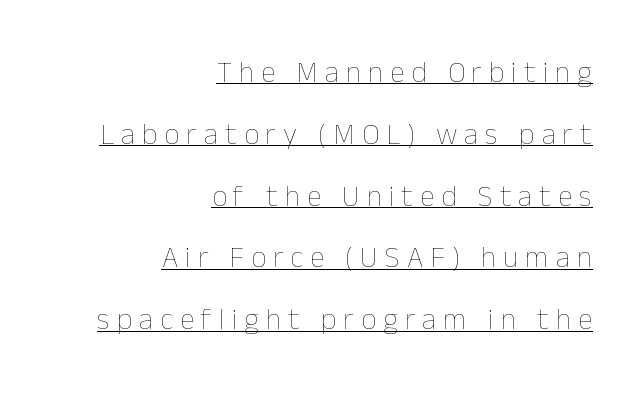
The image shows 30 px thin type, upright; set right-aligned, loose line spacing (2.06x), unusually wide letter spacing (+0.23 em), underlined; low stroke contrast and a medium x-height.
